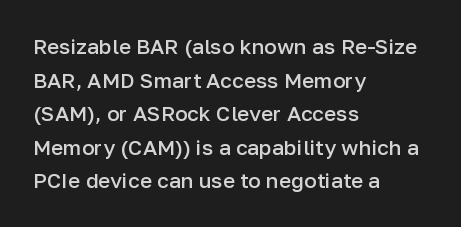
{"italic": "no", "bold": "semi", "underline": "no", "align": "left", "line_spacing": "normal", "line_spacing_ratio": 1.6, "letter_spacing": "normal", "letter_spacing_em": 0.0, "glyph_px": 21}
